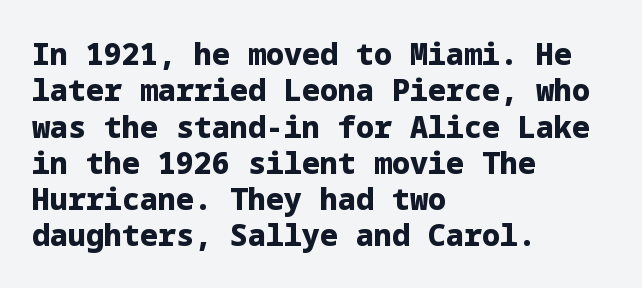
Check under the words: just untouched page. Plenty of ink on the page — the face is bold. A classic flush-left, rag-right setting is used for this passage. Does the type have serifs? No, each stem ends abruptly. These lines were composed using upright roman letters.
